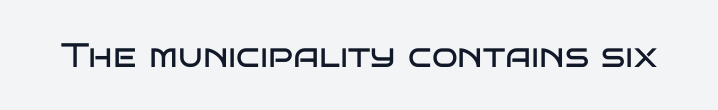
The type is set solid horizontally, with unmodified tracking. The space beneath each line is pristine and unruled. The letterforms sit at book weight or below. Grotesque or geometric, the face here clearly has no serifs. Vertical strokes here are truly vertical. Each letter keeps its own natural width here, so spacing adapts to shape.
